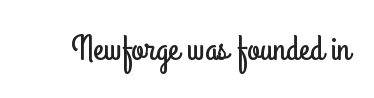
{"serif": "no", "width": "condensed", "stroke_contrast": "low", "x_height": "small", "monospaced": "no", "underline": "no", "letter_spacing": "normal", "letter_spacing_em": 0.0, "glyph_px": 36}
